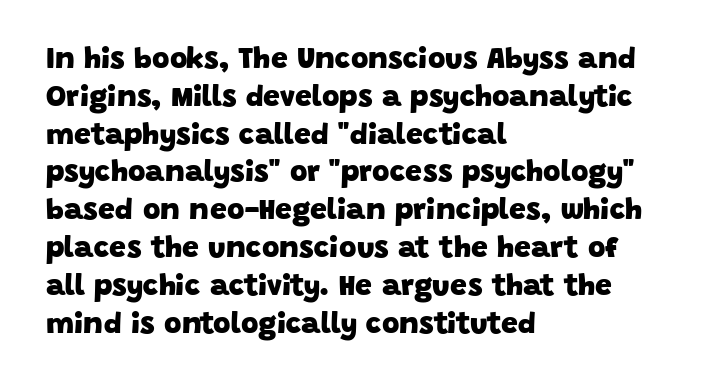
Each letter's strokes conclude bluntly, with no projecting serifs. The setting favours the left margin, as ordinary paragraphs usually do. Here the glyphs are tracked normally, forming tight word shapes. Note the varied advance widths — an 'i' is clearly narrower than an 'm'. Strong, thick strokes mark this as bold type. The rendering uses a moderate line-height, typical for paragraphs.
